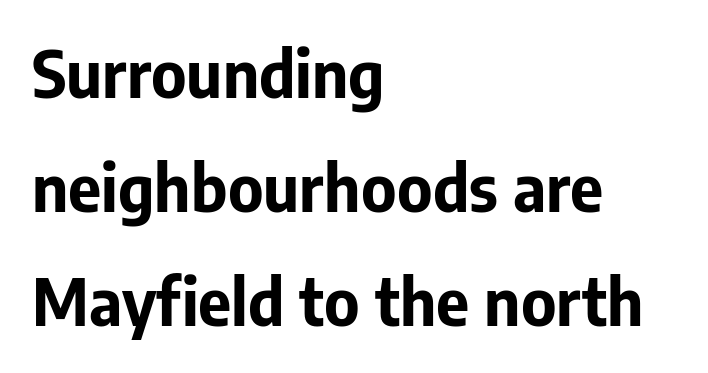
{"serif": "no", "italic": "no", "bold": "yes", "weight": "bold", "width": "normal", "stroke_contrast": "low", "x_height": "medium", "monospaced": "no", "underline": "no", "align": "left", "line_spacing_ratio": 1.78, "letter_spacing": "normal", "letter_spacing_em": 0.0, "glyph_px": 64}
